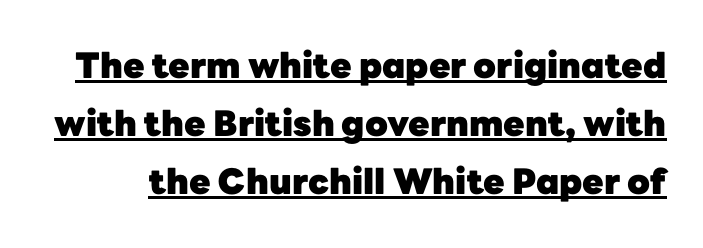
{"serif": "no", "italic": "no", "bold": "yes", "weight": "heavy", "width": "normal", "stroke_contrast": "low", "x_height": "medium", "monospaced": "no", "underline": "yes", "line_spacing": "normal", "line_spacing_ratio": 1.66, "letter_spacing": "normal", "letter_spacing_em": 0.0, "glyph_px": 35}
